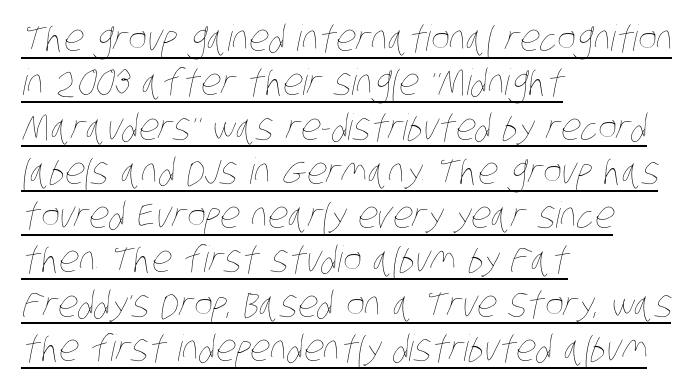
The image shows 36 px thin, condensed type; set left-aligned, line spacing 1.23x, normal letter spacing, underlined; low stroke contrast and a large x-height.
